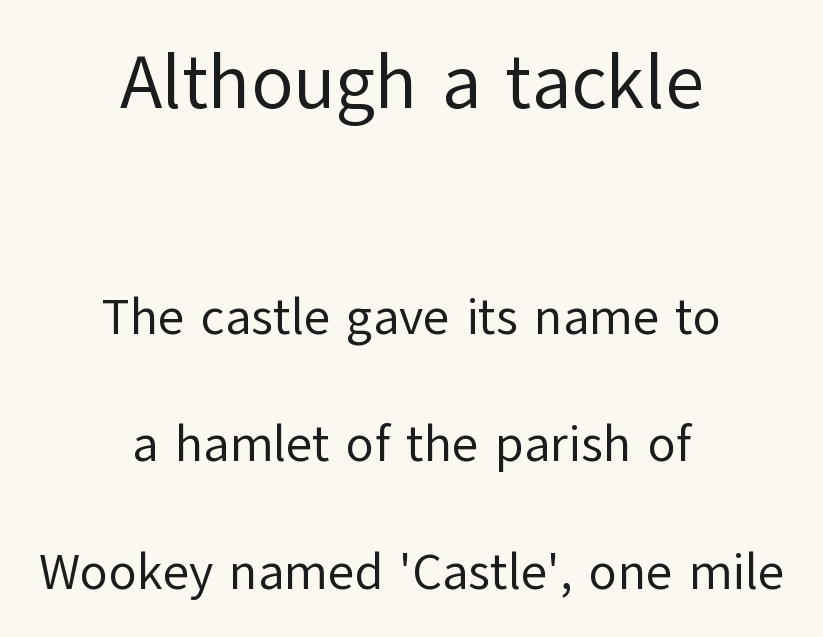
The composition opens big and finishes small. In CSS terms this would be text-align: center. Nobody drew a line under any word here. The type sits square on the baseline with zero lean. Short note: letters normally spaced. Does the type have serifs? No, each stem ends abruptly.
